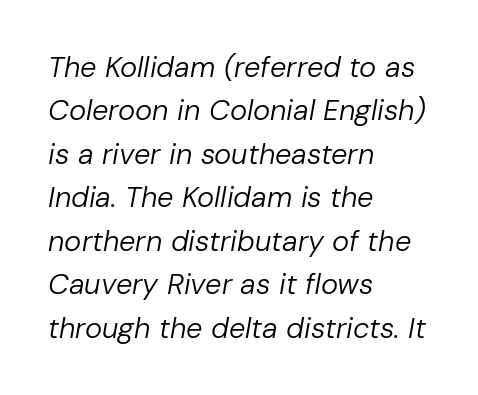
{"italic": "yes", "lean": "right", "slant_degrees": 10, "bold": "no", "weight": "regular", "width": "normal", "stroke_contrast": "low", "x_height": "medium", "monospaced": "no", "underline": "no", "align": "left", "line_spacing": "normal", "line_spacing_ratio": 1.5, "letter_spacing": "normal", "letter_spacing_em": 0.0, "glyph_px": 29}
